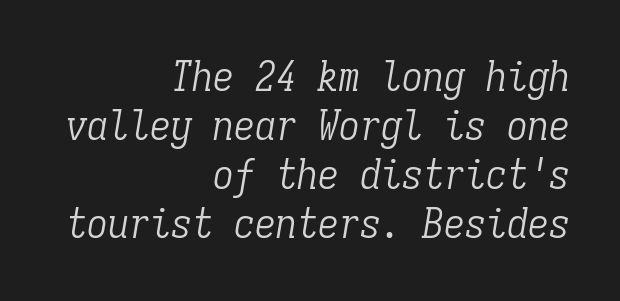
{"serif": "yes", "italic": "yes", "lean": "right", "slant_degrees": 9, "bold": "no", "weight": "light", "width": "condensed", "stroke_contrast": "low", "x_height": "medium", "monospaced": "yes", "underline": "no", "align": "right", "line_spacing_ratio": 1.17, "letter_spacing": "normal", "letter_spacing_em": 0.0, "glyph_px": 42}
